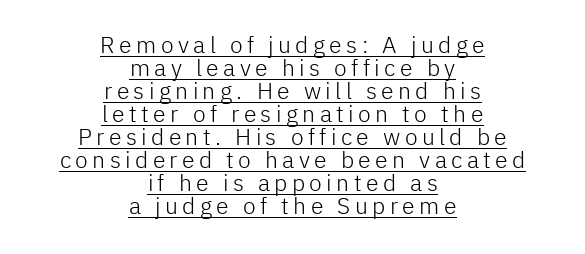
Q: Is the text bold? A: No.
Q: Is the text italic (slanted)? A: No, it is upright.
Q: Is the text underlined? A: Yes.
Q: How is the paragraph aligned? A: Centered.
Q: Is the spacing between lines tight, normal or loose? A: Tight.
